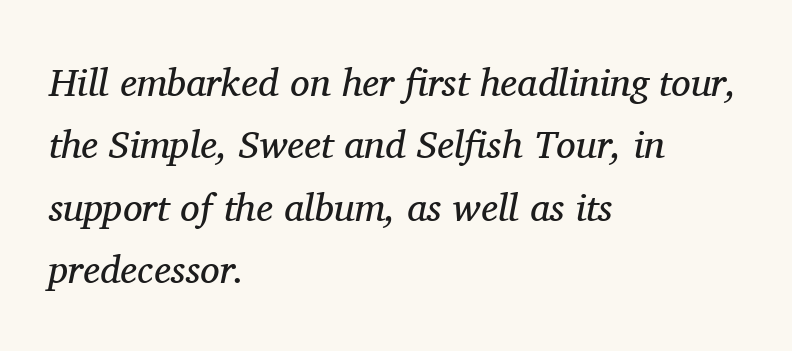
The image shows 39 px regular-weight serif type, italic (leaning right); set left-aligned, normal line spacing (1.6x), normal letter spacing, not underlined; medium stroke contrast and a medium x-height.
